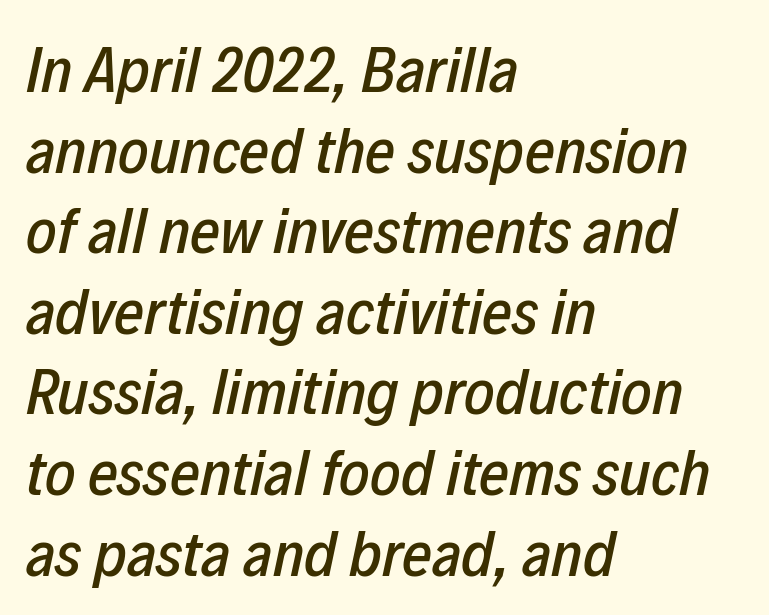
{"italic": "yes", "lean": "right", "slant_degrees": 12, "width": "condensed", "stroke_contrast": "low", "x_height": "medium", "monospaced": "no", "underline": "no", "align": "left", "line_spacing_ratio": 1.24, "letter_spacing": "normal", "letter_spacing_em": 0.0, "glyph_px": 65}
